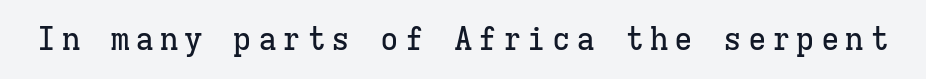
Q: Is the text italic (slanted)? A: No, it is upright.
Q: Is the typeface a serif or a sans-serif typeface? A: Serif.
Q: Is the text underlined? A: No.
Q: Width (condensed, normal, or wide)? A: Normal.
Q: Stroke contrast? A: Low.
Q: x-height? A: Medium.
Q: Monospaced? A: Yes.
